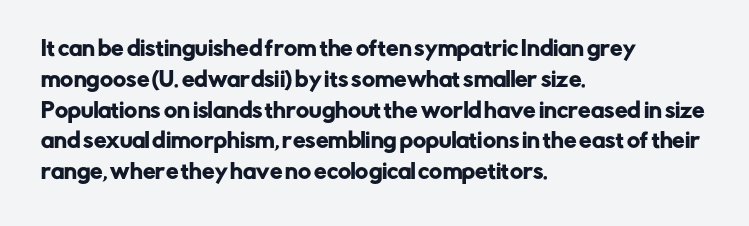
The image shows 20 px text type, upright; set left-aligned, normal line spacing (1.54x), normal letter spacing, not underlined.
